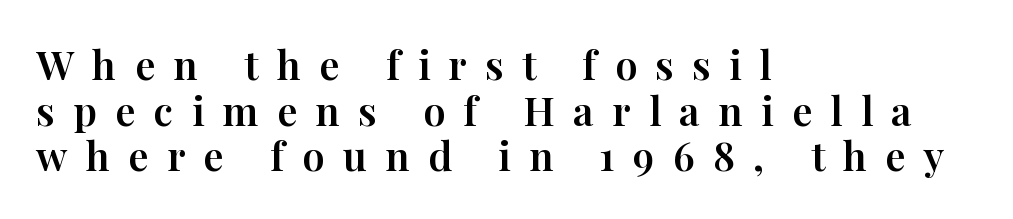
Q: Is the text italic (slanted)? A: No, it is upright.
Q: Is the typeface a serif or a sans-serif typeface? A: Serif.
Q: Is the text underlined? A: No.
Q: How is the paragraph aligned? A: Left-aligned.
Q: Is the spacing between letters normal or unusually wide? A: Unusually wide.
Q: Is the spacing between lines tight, normal or loose? A: Tight.
Q: Width (condensed, normal, or wide)? A: Normal.
Q: Stroke contrast? A: High.
Q: x-height? A: Medium.
Q: Monospaced? A: No.
